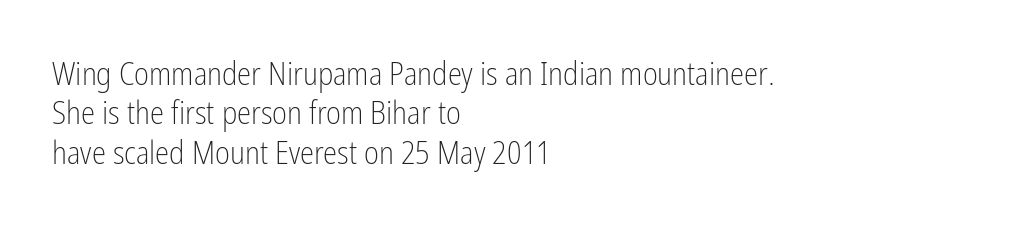
Q: Is the text bold? A: No.
Q: Is the text italic (slanted)? A: No, it is upright.
Q: Is the typeface a serif or a sans-serif typeface? A: Sans-serif.
Q: Is the text underlined? A: No.
Q: How is the paragraph aligned? A: Left-aligned.
Q: Is the spacing between letters normal or unusually wide? A: Normal.
Q: Width (condensed, normal, or wide)? A: Condensed.
Q: Stroke contrast? A: Low.
Q: x-height? A: Medium.
Q: Monospaced? A: No.
